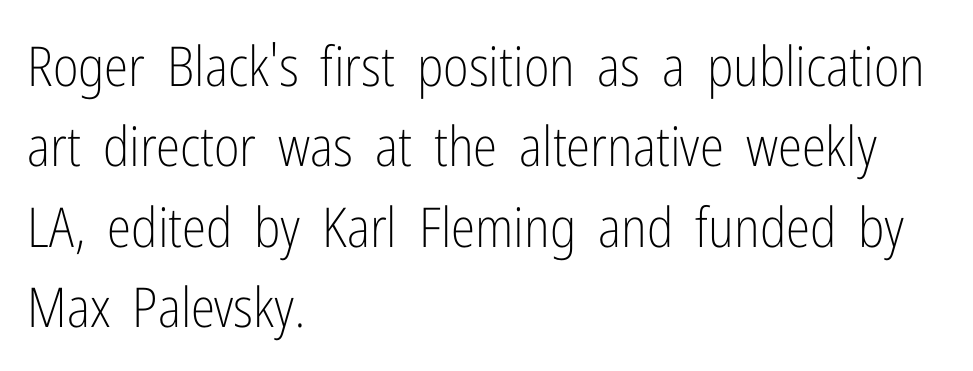
{"serif": "no", "italic": "no", "bold": "no", "weight": "light", "width": "condensed", "stroke_contrast": "low", "x_height": "medium", "monospaced": "no", "underline": "no", "align": "left", "line_spacing": "normal", "line_spacing_ratio": 1.46, "letter_spacing": "normal", "letter_spacing_em": 0.0, "glyph_px": 55}
